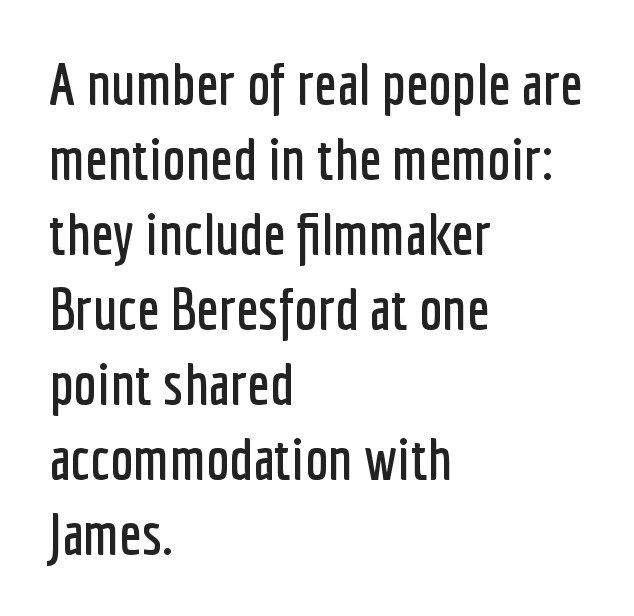
{"serif": "no", "italic": "no", "width": "condensed", "stroke_contrast": "low", "x_height": "medium", "monospaced": "no", "underline": "no", "align": "left", "line_spacing": "normal", "line_spacing_ratio": 1.27, "letter_spacing": "normal", "letter_spacing_em": 0.0, "glyph_px": 59}
